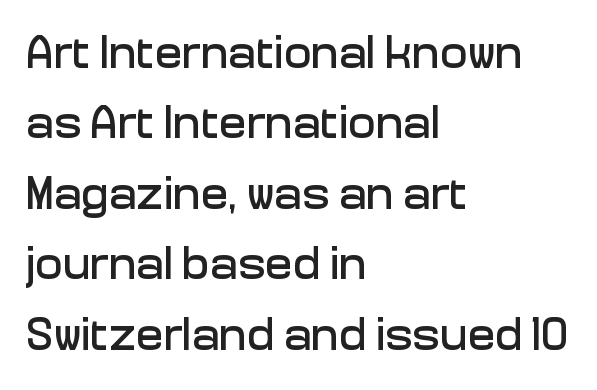
The image shows 46 px sans-serif type, upright; set left-aligned, normal line spacing (1.53x), normal letter spacing, not underlined; low stroke contrast and a medium x-height.
